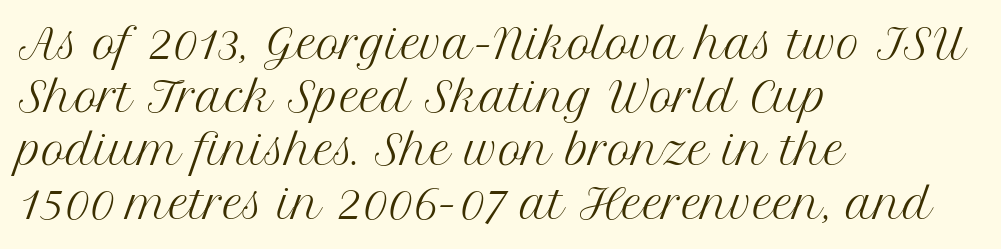
The image shows 40 px regular-weight type; set left-aligned, normal line spacing (1.33x), normal letter spacing, not underlined; medium stroke contrast and a medium x-height.
